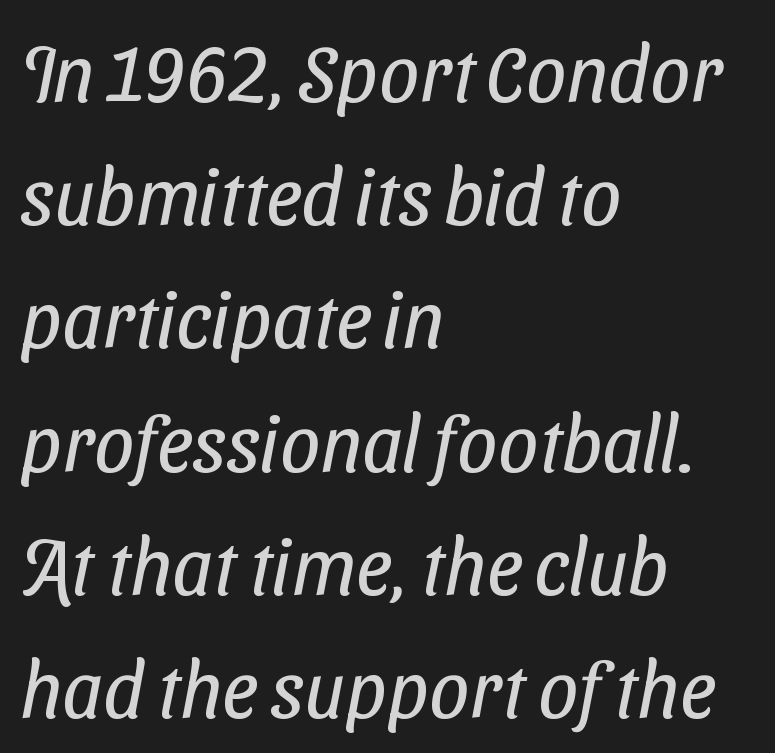
Q: Is the text bold? A: No.
Q: Is the typeface a serif or a sans-serif typeface? A: Sans-serif.
Q: Is the text underlined? A: No.
Q: How is the paragraph aligned? A: Left-aligned.
Q: Is the spacing between letters normal or unusually wide? A: Normal.
Q: Is the spacing between lines tight, normal or loose? A: Normal.
Q: Width (condensed, normal, or wide)? A: Condensed.
Q: Stroke contrast? A: Low.
Q: x-height? A: Medium.
Q: Monospaced? A: No.
